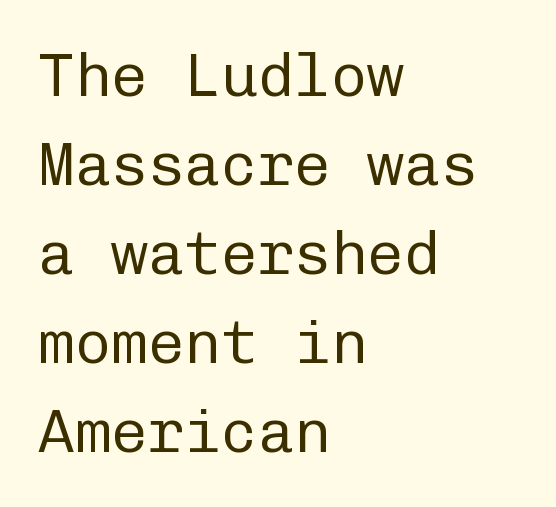
The letters sit at their default tracking, neither squeezed nor spread. Check under the words: just untouched page. Rows of type keep a routine distance in the vertical direction. Does the type have serifs? No, each stem ends abruptly.
